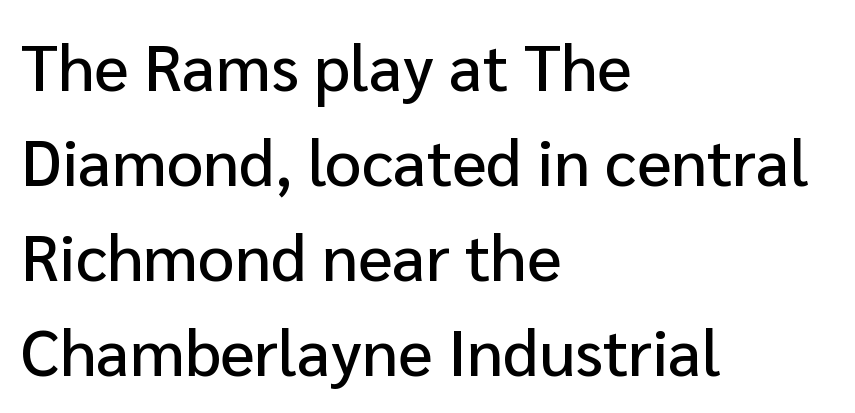
Q: Is the text italic (slanted)? A: No, it is upright.
Q: Is the typeface a serif or a sans-serif typeface? A: Sans-serif.
Q: Is the text underlined? A: No.
Q: How is the paragraph aligned? A: Left-aligned.
Q: Is the spacing between letters normal or unusually wide? A: Normal.
Q: Is the spacing between lines tight, normal or loose? A: Normal.
Q: Width (condensed, normal, or wide)? A: Normal.
Q: Stroke contrast? A: Low.
Q: x-height? A: Medium.
Q: Monospaced? A: No.
